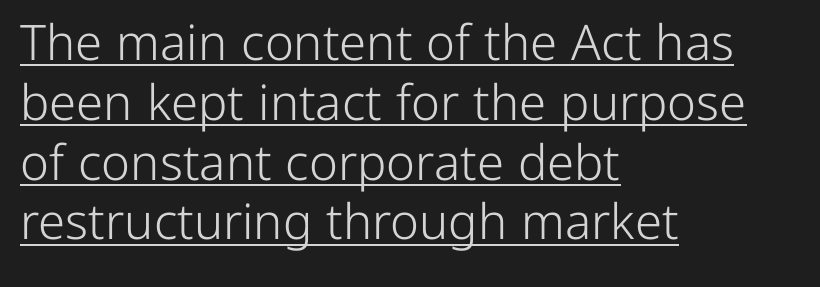
Q: Is the text bold? A: No.
Q: Is the text italic (slanted)? A: No, it is upright.
Q: Is the typeface a serif or a sans-serif typeface? A: Sans-serif.
Q: Is the text underlined? A: Yes.
Q: How is the paragraph aligned? A: Left-aligned.
Q: Is the spacing between letters normal or unusually wide? A: Normal.
Q: Width (condensed, normal, or wide)? A: Normal.
Q: Stroke contrast? A: Low.
Q: x-height? A: Medium.
Q: Monospaced? A: No.
